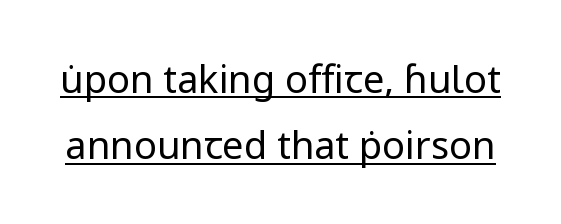
Q: Is the text bold? A: No.
Q: Is the text italic (slanted)? A: No, it is upright.
Q: Is the typeface a serif or a sans-serif typeface? A: Sans-serif.
Q: Is the text underlined? A: Yes.
Q: Is the spacing between letters normal or unusually wide? A: Normal.
Q: Width (condensed, normal, or wide)? A: Normal.
Q: Stroke contrast? A: Low.
Q: x-height? A: Medium.
Q: Monospaced? A: No.
